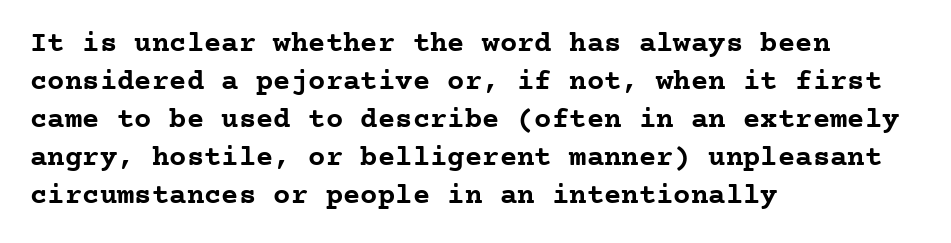
{"serif": "yes", "italic": "no", "bold": "yes", "weight": "semibold", "width": "normal", "stroke_contrast": "low", "x_height": "medium", "monospaced": "yes", "underline": "no", "align": "left", "line_spacing": "normal", "line_spacing_ratio": 1.31, "letter_spacing": "normal", "letter_spacing_em": 0.0, "glyph_px": 29}
